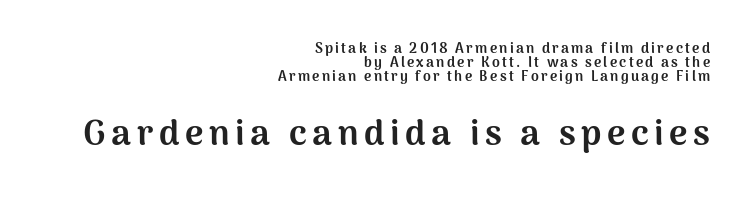
The image shows 35 px bold sans-serif type, upright; set right-aligned, tight line spacing (0.99x), not underlined; the second (bottom) block is 2.5x larger; medium stroke contrast and a medium x-height.
